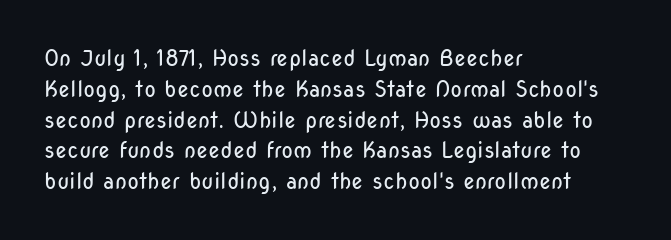
Q: Is the text bold? A: No.
Q: Is the text italic (slanted)? A: No, it is upright.
Q: Is the text underlined? A: No.
Q: How is the paragraph aligned? A: Left-aligned.
Q: Is the spacing between letters normal or unusually wide? A: Normal.
Q: Is the spacing between lines tight, normal or loose? A: Normal.
